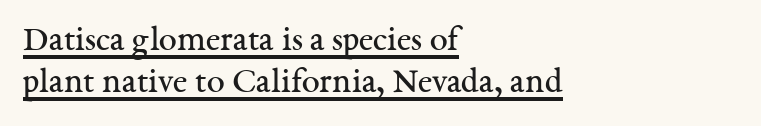
The image shows 36 px regular-weight serif type, upright; set left-aligned, line spacing 1.17x, normal letter spacing, underlined; medium stroke contrast and a medium x-height.
